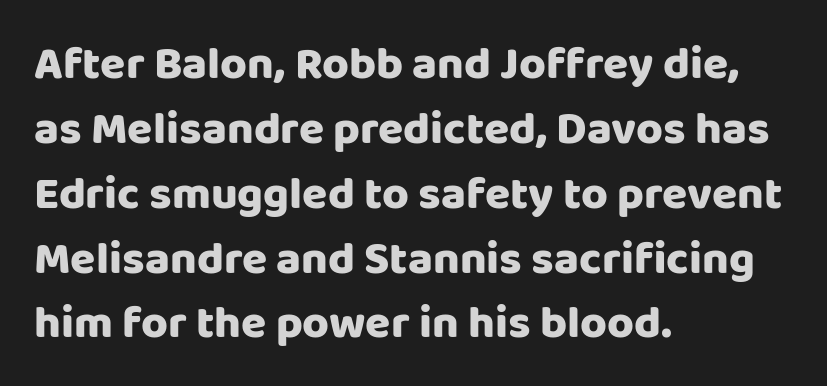
{"serif": "no", "italic": "no", "width": "normal", "stroke_contrast": "low", "x_height": "large", "monospaced": "no", "underline": "no", "align": "left", "line_spacing": "normal", "line_spacing_ratio": 1.41, "letter_spacing": "normal", "letter_spacing_em": 0.0, "glyph_px": 46}
